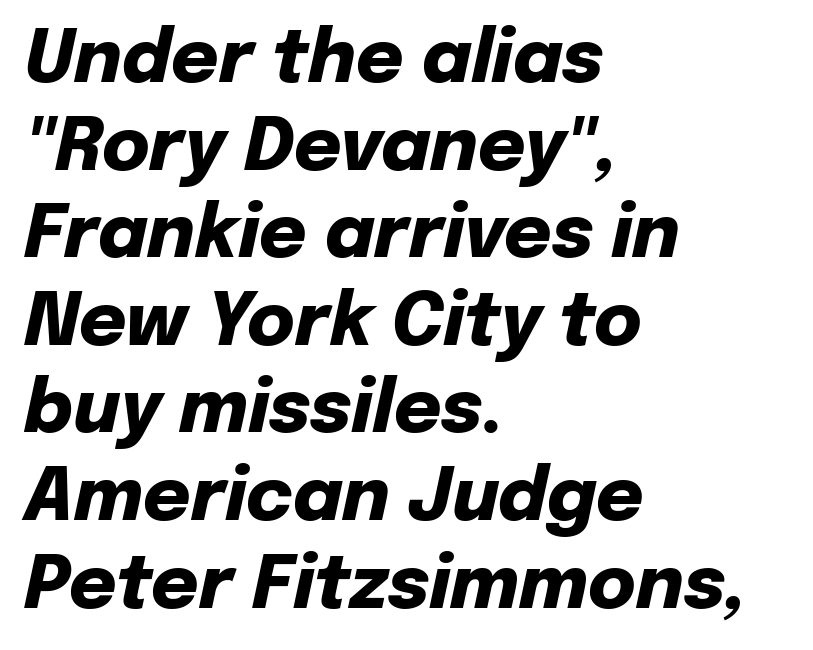
Honestly, the letter spacing is just normal — you wouldn't notice it. Caption: multi-line text, flush left, ragged right. Character widths vary here, with narrow letters taking less room than wide ones. Observe the lean: these are italic letterforms. The area under the type is left untouched.
